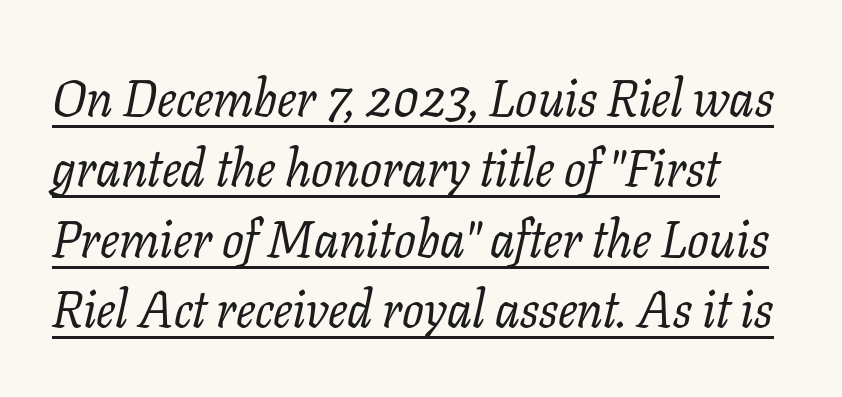
{"serif": "yes", "italic": "yes", "lean": "right", "slant_degrees": 11, "bold": "no", "weight": "regular", "width": "normal", "stroke_contrast": "low", "x_height": "medium", "monospaced": "no", "underline": "yes", "line_spacing": "normal", "line_spacing_ratio": 1.38, "letter_spacing": "normal", "letter_spacing_em": 0.0, "glyph_px": 51}
